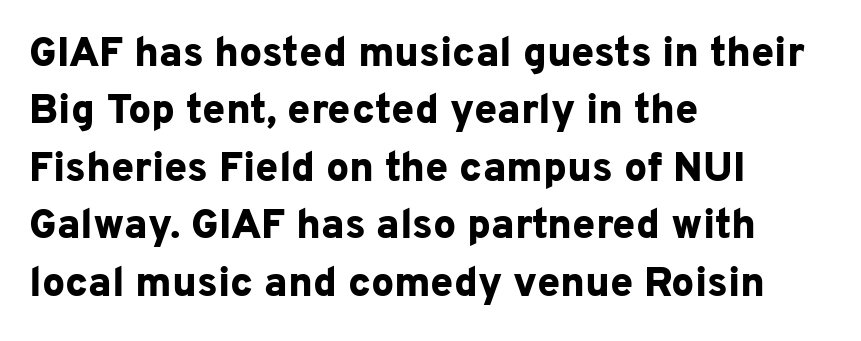
{"serif": "no", "italic": "no", "bold": "yes", "weight": "bold", "width": "normal", "stroke_contrast": "low", "x_height": "medium", "monospaced": "no", "underline": "no", "align": "left", "line_spacing": "normal", "line_spacing_ratio": 1.4, "letter_spacing": "normal", "letter_spacing_em": 0.0, "glyph_px": 41}
